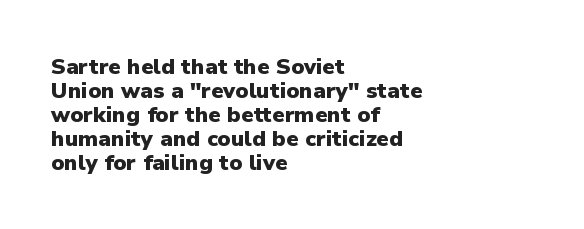
{"italic": "no", "bold": "yes", "underline": "no", "align": "left", "line_spacing": "tight", "line_spacing_ratio": 1.09, "letter_spacing": "normal", "letter_spacing_em": 0.0, "glyph_px": 22}
